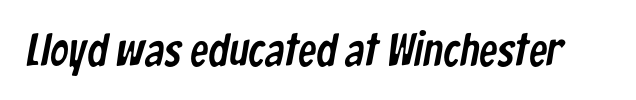
The typeface chosen for these lines omits serifs. Letters rest on an invisible, unmarked baseline. Tracking here is standard; glyphs follow each other at the usual distance. Do the characters align in a grid? No, the font is proportional.
